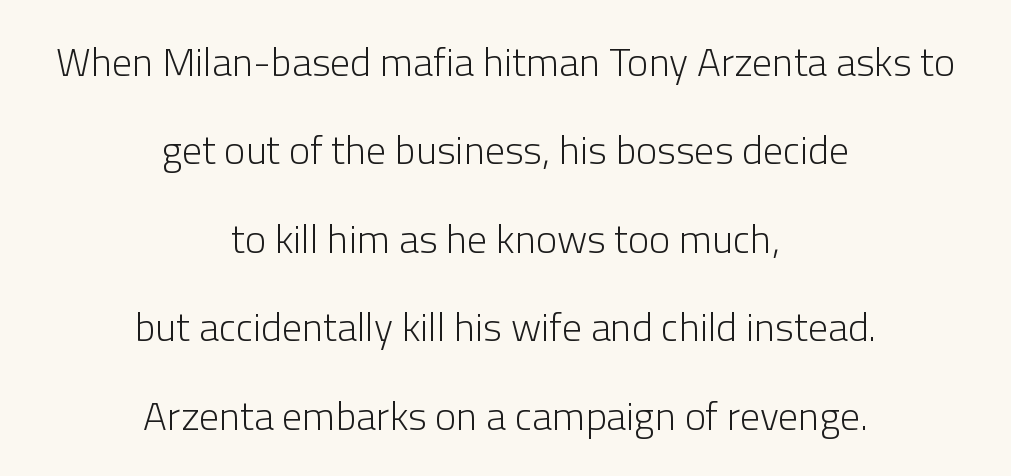
The image shows 40 px light sans-serif type, upright; set centered, loose line spacing (2.21x), normal letter spacing, not underlined; low stroke contrast and a medium x-height.
